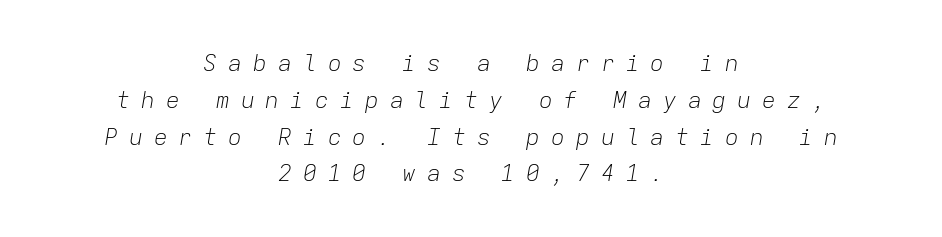
The image shows 23 px text type, italic (leaning right); set centered, normal line spacing (1.6x), unusually wide letter spacing (+0.48 em), not underlined.
